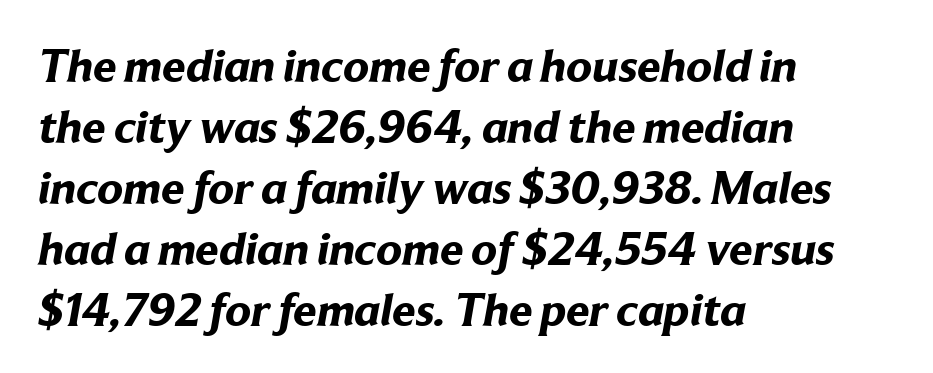
{"serif": "no", "bold": "yes", "weight": "bold", "width": "normal", "stroke_contrast": "low", "x_height": "medium", "monospaced": "no", "underline": "no", "align": "left", "line_spacing": "normal", "line_spacing_ratio": 1.3, "letter_spacing": "normal", "letter_spacing_em": 0.0, "glyph_px": 47}
